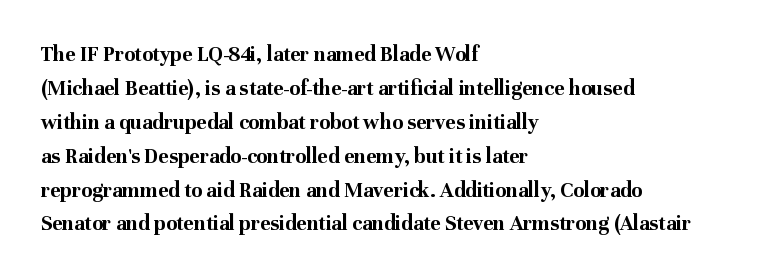
The lettering holds an erect, upright posture throughout. No word sits above an underline. Thick stems and heavy bowls — unmistakably bold. How are the letters spaced? Ordinarily, with no added tracking. Line beginnings align vertically; line endings do not.
